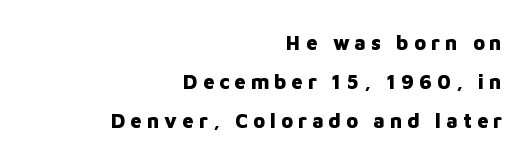
Q: Is the text bold? A: Yes.
Q: Is the text italic (slanted)? A: No, it is upright.
Q: Is the text underlined? A: No.
Q: How is the paragraph aligned? A: Right-aligned.
Q: Is the spacing between letters normal or unusually wide? A: Unusually wide.
Q: Is the spacing between lines tight, normal or loose? A: Loose.
